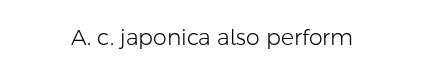
The image shows 22 px text type, upright; set normal letter spacing, not underlined.
